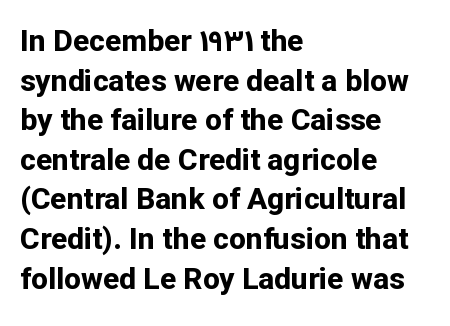
Plenty of ink on the page — the face is bold. The letters stand straight up with perfectly vertical stems. The letters carry no serifs — their stems end cleanly without finishing strokes. Is the letter spacing exaggerated? No — it looks like the ordinary default. Line spacing here is normal.
